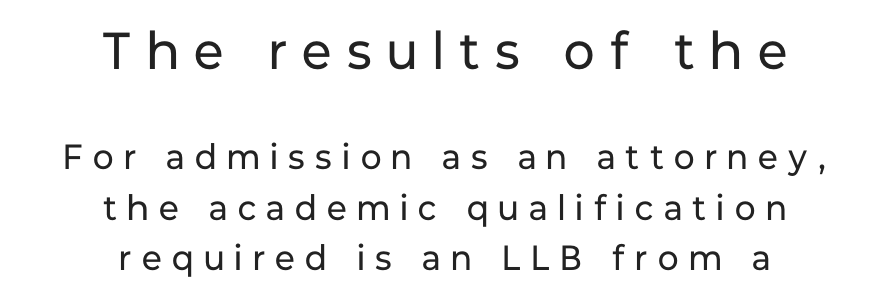
The image shows 52 px regular-weight sans-serif type, upright; set centered, normal line spacing (1.45x), unusually wide letter spacing (+0.3 em), not underlined; the first (top) block is 1.49x larger; low stroke contrast and a medium x-height.
